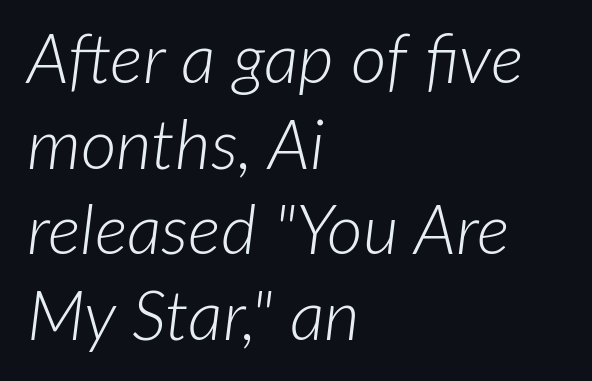
{"italic": "yes", "lean": "right", "slant_degrees": 7, "bold": "no", "weight": "light", "width": "normal", "stroke_contrast": "low", "x_height": "medium", "monospaced": "no", "underline": "no", "align": "left", "line_spacing_ratio": 1.24, "letter_spacing": "normal", "letter_spacing_em": 0.0, "glyph_px": 69}
